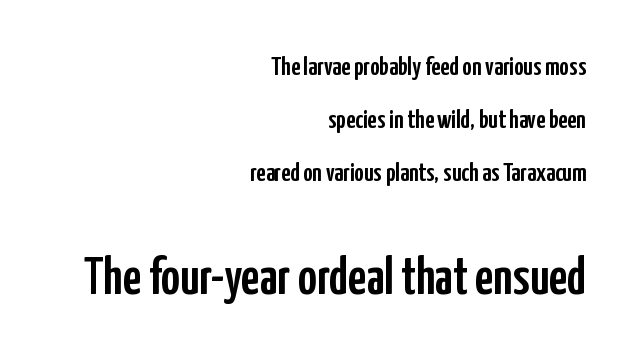
The image shows 52 px condensed sans-serif type, upright; set right-aligned, loose line spacing (2.03x), normal letter spacing, not underlined; the second (bottom) block is 2.0x larger; low stroke contrast and a medium x-height.
